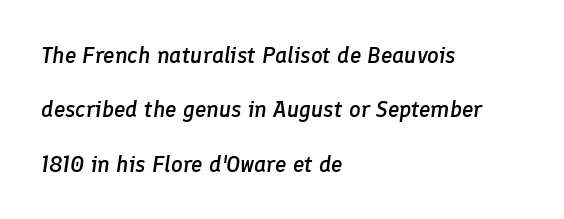
Q: Is the text bold? A: Semi-bold.
Q: Is the text italic (slanted)? A: Yes, it leans right by about 8 degrees.
Q: Is the text underlined? A: No.
Q: How is the paragraph aligned? A: Left-aligned.
Q: Is the spacing between letters normal or unusually wide? A: Normal.
Q: Is the spacing between lines tight, normal or loose? A: Loose.
